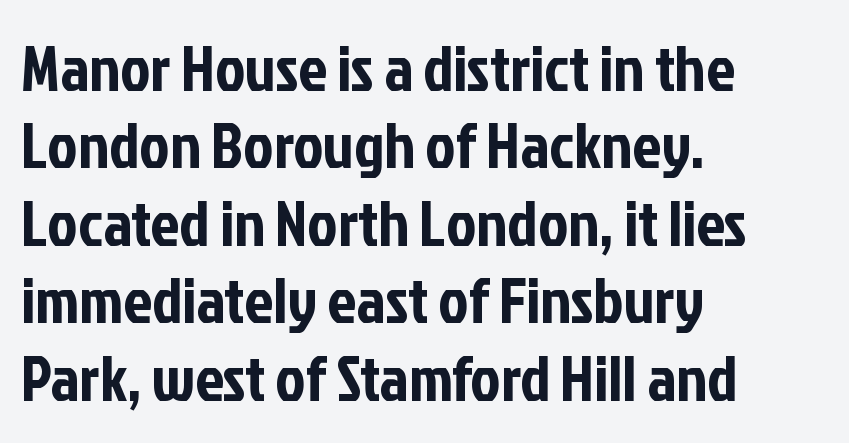
The image shows 64 px condensed sans-serif type, upright; set left-aligned, line spacing 1.21x, normal letter spacing, not underlined; low stroke contrast and a medium x-height.
